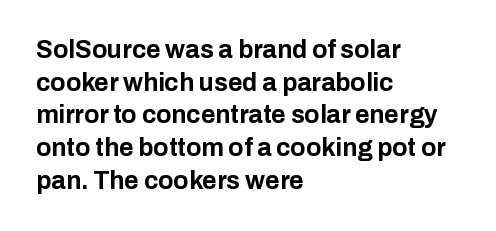
The image shows 25 px bold type, upright; set left-aligned, normal line spacing (1.31x), normal letter spacing, not underlined.
